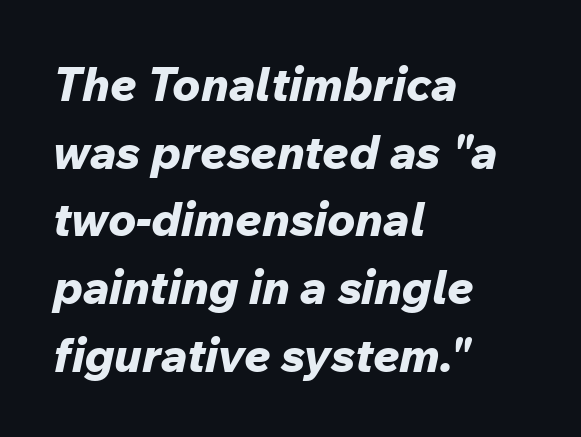
{"italic": "yes", "lean": "right", "slant_degrees": 12, "bold": "yes", "weight": "bold", "width": "normal", "stroke_contrast": "low", "x_height": "medium", "monospaced": "no", "underline": "no", "align": "left", "line_spacing": "normal", "line_spacing_ratio": 1.44, "letter_spacing": "normal", "letter_spacing_em": 0.0, "glyph_px": 47}
